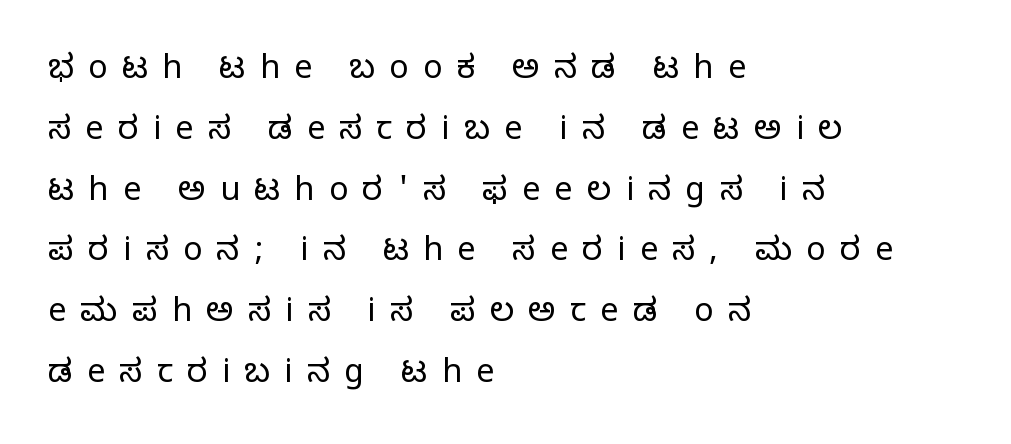
The face used here is proportionally spaced, like ordinary book or web type. The type sits square on the baseline with zero lean. Rule under the text: the space is simply empty. All the whitespace from short lines collects on the right.
